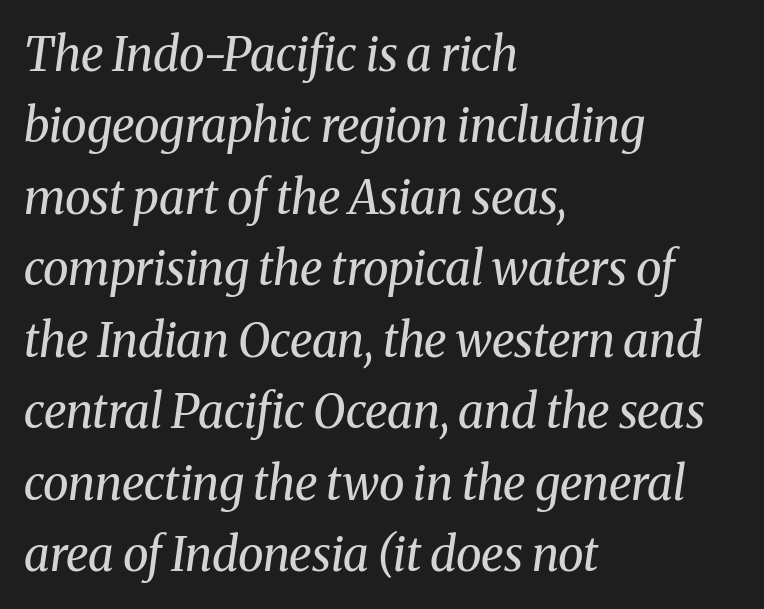
Q: Is the text bold? A: No.
Q: Is the text italic (slanted)? A: Yes, it leans right by about 8 degrees.
Q: Is the typeface a serif or a sans-serif typeface? A: Serif.
Q: Is the text underlined? A: No.
Q: How is the paragraph aligned? A: Left-aligned.
Q: Is the spacing between letters normal or unusually wide? A: Normal.
Q: Is the spacing between lines tight, normal or loose? A: Normal.
Q: Width (condensed, normal, or wide)? A: Normal.
Q: Stroke contrast? A: Medium.
Q: x-height? A: Medium.
Q: Monospaced? A: No.
